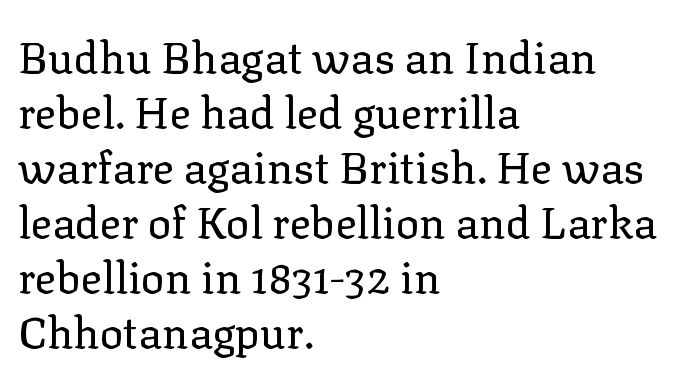
{"serif": "yes", "italic": "no", "bold": "no", "weight": "regular", "width": "normal", "stroke_contrast": "low", "x_height": "medium", "monospaced": "no", "underline": "no", "align": "left", "line_spacing": "normal", "line_spacing_ratio": 1.25, "letter_spacing": "normal", "letter_spacing_em": 0.0, "glyph_px": 44}
